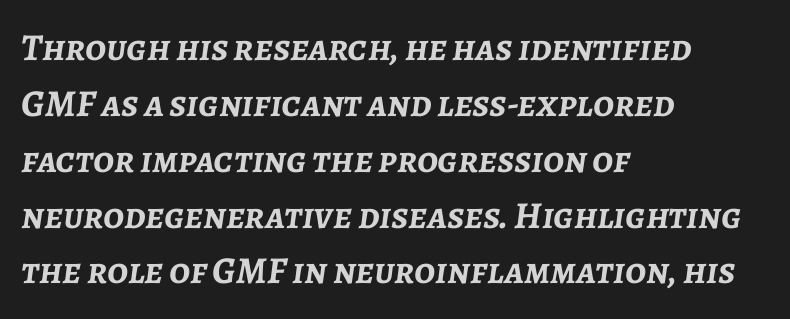
{"italic": "yes", "lean": "right", "slant_degrees": 7, "bold": "yes", "weight": "semibold", "width": "normal", "stroke_contrast": "low", "x_height": "medium", "monospaced": "no", "underline": "no", "align": "left", "line_spacing": "normal", "line_spacing_ratio": 1.47, "letter_spacing": "normal", "letter_spacing_em": 0.0, "glyph_px": 38}
